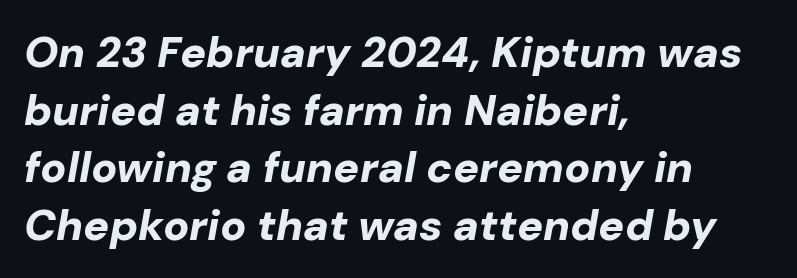
{"italic": "yes", "lean": "right", "slant_degrees": 10, "bold": "yes", "weight": "bold", "width": "normal", "stroke_contrast": "low", "x_height": "medium", "monospaced": "no", "underline": "no", "align": "left", "line_spacing": "normal", "line_spacing_ratio": 1.34, "letter_spacing": "normal", "letter_spacing_em": 0.0, "glyph_px": 43}
